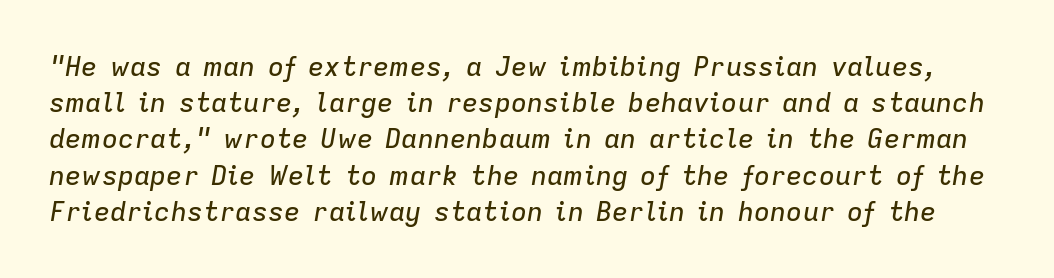
Q: Is the text italic (slanted)? A: Yes, it leans right by about 9 degrees.
Q: Is the text underlined? A: No.
Q: Is the spacing between letters normal or unusually wide? A: Normal.
Q: Is the spacing between lines tight, normal or loose? A: Normal.
